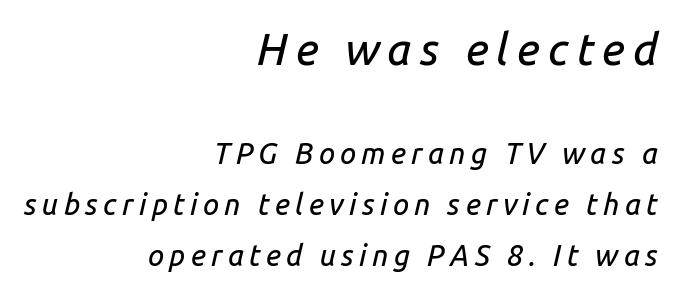
{"italic": "yes", "lean": "right", "slant_degrees": 14, "width": "normal", "stroke_contrast": "low", "x_height": "medium", "monospaced": "no", "underline": "no", "align": "right", "line_spacing_ratio": 1.76, "larger_block": "first", "size_ratio": 1.52, "glyph_px": 44}
